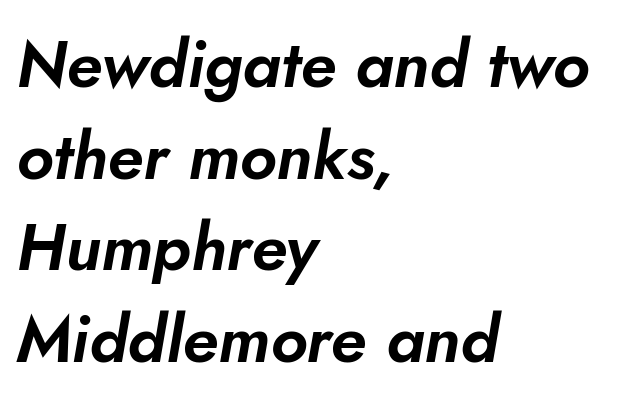
Q: Is the text italic (slanted)? A: Yes, it leans right by about 10 degrees.
Q: Is the text underlined? A: No.
Q: How is the paragraph aligned? A: Left-aligned.
Q: Is the spacing between letters normal or unusually wide? A: Normal.
Q: Is the spacing between lines tight, normal or loose? A: Normal.
Q: Width (condensed, normal, or wide)? A: Normal.
Q: Stroke contrast? A: Low.
Q: x-height? A: Small.
Q: Monospaced? A: No.
